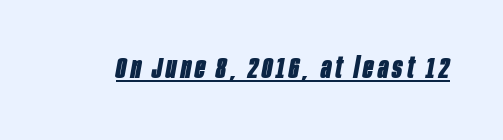
Q: Is the text bold? A: Yes.
Q: Is the text italic (slanted)? A: Yes, it leans right by about 10 degrees.
Q: Is the text underlined? A: Yes.
Q: Width (condensed, normal, or wide)? A: Condensed.
Q: Stroke contrast? A: Low.
Q: x-height? A: Large.
Q: Monospaced? A: No.
